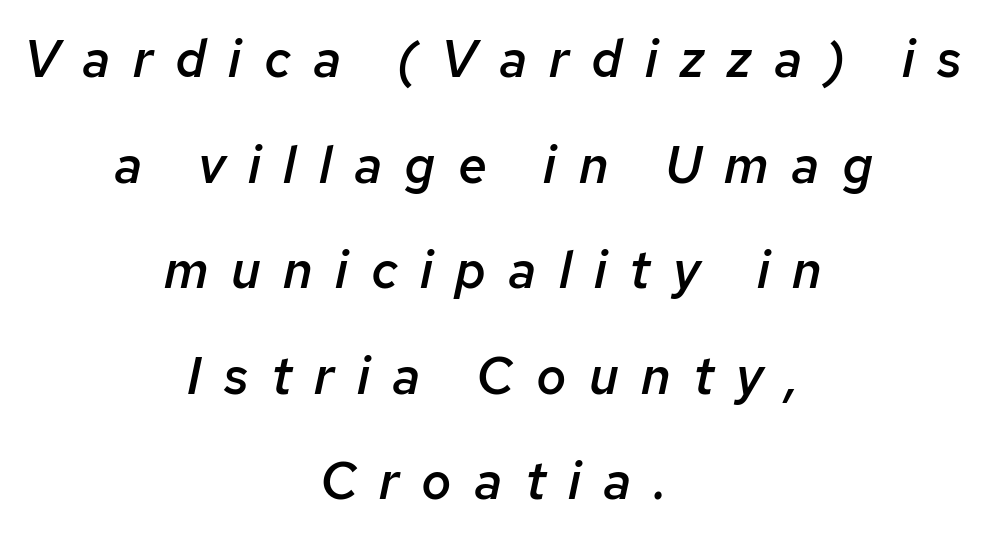
The image shows 52 px semibold type, italic (leaning right); set centered, loose line spacing (2.03x), unusually wide letter spacing (+0.43 em), not underlined; low stroke contrast and a medium x-height.
